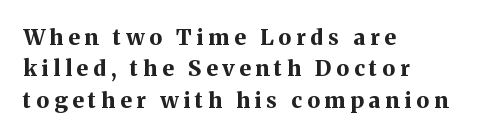
{"italic": "no", "bold": "yes", "underline": "no", "align": "left", "line_spacing": "normal", "line_spacing_ratio": 1.43, "letter_spacing": "wide", "letter_spacing_em": 0.22, "glyph_px": 22}
